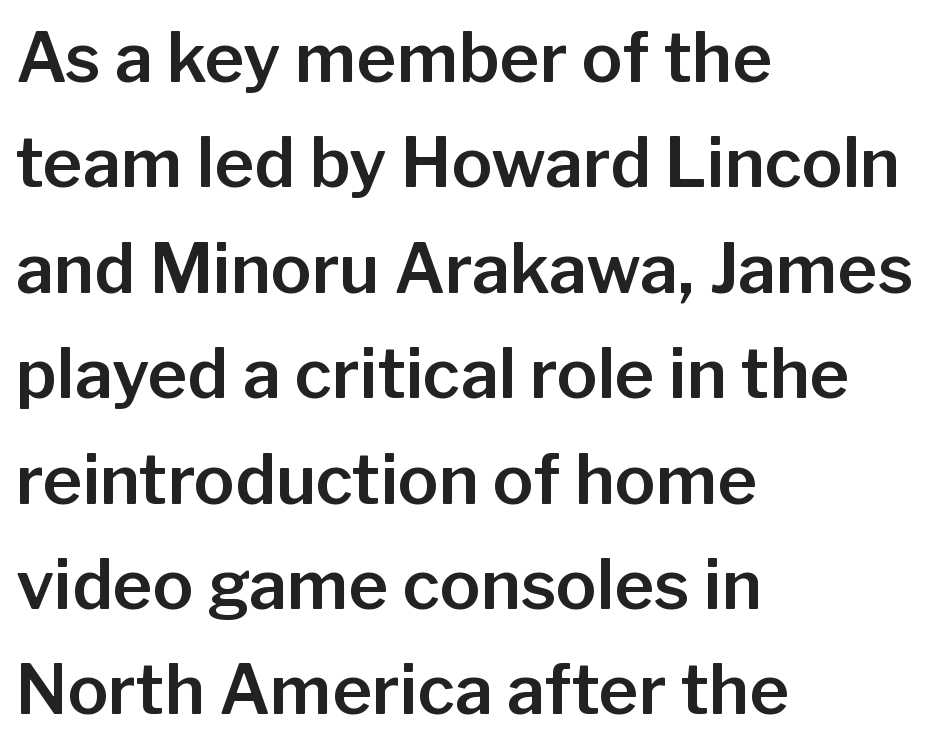
{"serif": "no", "italic": "no", "width": "normal", "stroke_contrast": "low", "x_height": "medium", "monospaced": "no", "underline": "no", "align": "left", "line_spacing": "normal", "line_spacing_ratio": 1.55, "letter_spacing": "normal", "letter_spacing_em": 0.0, "glyph_px": 68}
